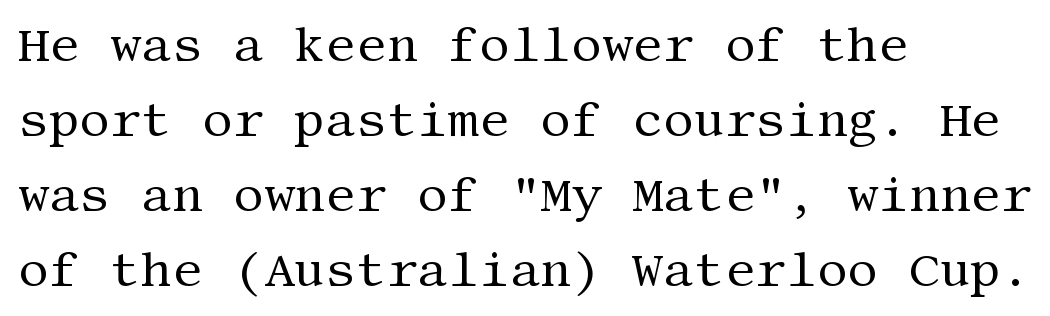
{"serif": "yes", "italic": "no", "bold": "no", "weight": "regular", "width": "normal", "stroke_contrast": "medium", "x_height": "large", "underline": "no", "align": "left", "line_spacing": "normal", "line_spacing_ratio": 1.56, "letter_spacing": "normal", "letter_spacing_em": 0.0, "glyph_px": 48}
